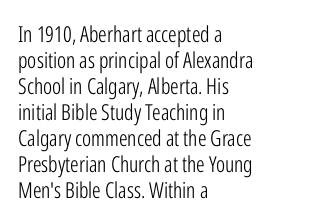
No word sits above an underline. A classic flush-left, rag-right setting is used for this passage. Counters stay open thanks to moderate or lighter strokes. The type is set solid horizontally, with unmodified tracking. Designer's note — italics off, roman on.
